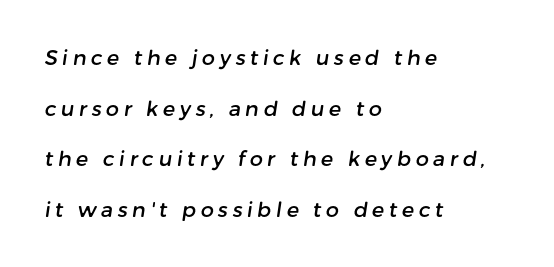
The image shows 21 px text type; set left-aligned, loose line spacing (2.41x), unusually wide letter spacing (+0.21 em), not underlined.
